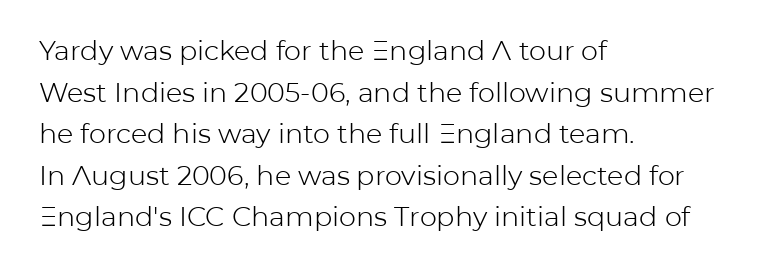
{"italic": "no", "bold": "no", "underline": "no", "align": "left", "line_spacing": "normal", "line_spacing_ratio": 1.54, "letter_spacing": "normal", "letter_spacing_em": 0.0, "glyph_px": 27}
